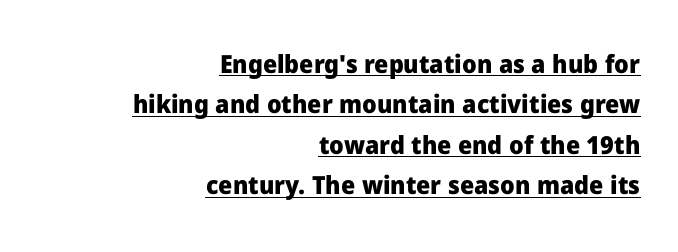
Q: Is the text bold? A: Yes.
Q: Is the text italic (slanted)? A: No, it is upright.
Q: Is the text underlined? A: Yes.
Q: How is the paragraph aligned? A: Right-aligned.
Q: Is the spacing between letters normal or unusually wide? A: Normal.
Q: Is the spacing between lines tight, normal or loose? A: Normal.
